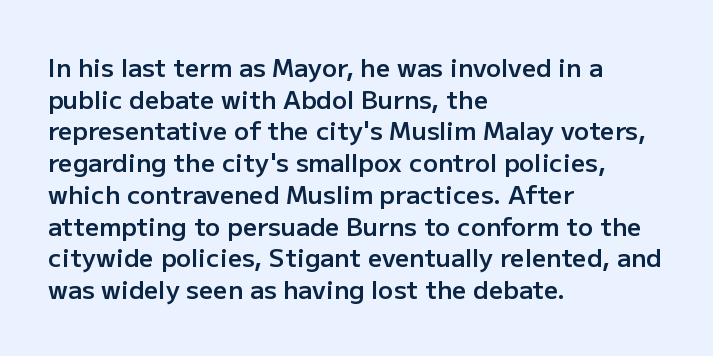
Q: Is the text bold? A: Semi-bold.
Q: Is the text italic (slanted)? A: No, it is upright.
Q: Is the text underlined? A: No.
Q: How is the paragraph aligned? A: Left-aligned.
Q: Is the spacing between letters normal or unusually wide? A: Normal.
Q: Is the spacing between lines tight, normal or loose? A: Normal.
